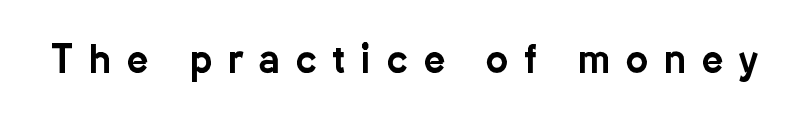
{"serif": "no", "italic": "no", "width": "condensed", "stroke_contrast": "low", "x_height": "medium", "monospaced": "no", "underline": "no", "letter_spacing": "wide", "letter_spacing_em": 0.44, "glyph_px": 37}
